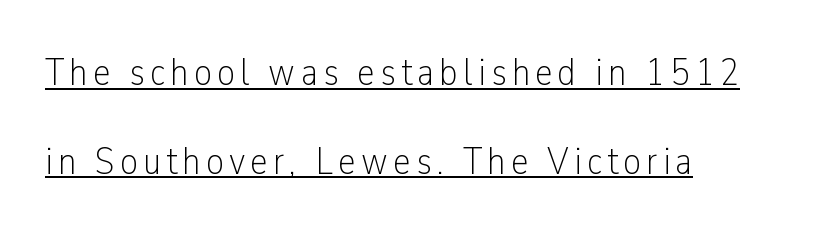
{"serif": "no", "italic": "no", "bold": "no", "weight": "light", "width": "condensed", "stroke_contrast": "low", "x_height": "medium", "monospaced": "no", "underline": "yes", "align": "left", "line_spacing": "loose", "line_spacing_ratio": 2.28, "glyph_px": 39}
